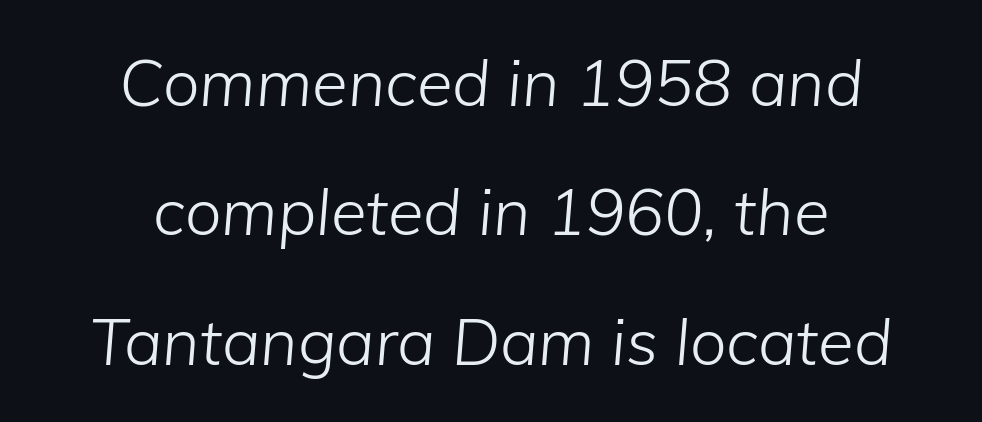
The image shows 65 px light type, italic (leaning right); set centered, loose line spacing (1.99x), normal letter spacing, not underlined; low stroke contrast and a medium x-height.
